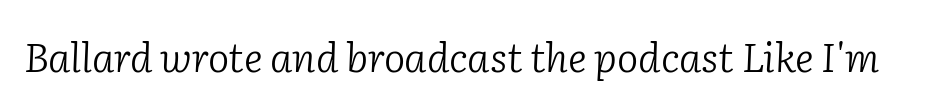
Q: Is the text bold? A: No.
Q: Is the text italic (slanted)? A: Yes, it leans right by about 2 degrees.
Q: Is the typeface a serif or a sans-serif typeface? A: Serif.
Q: Is the text underlined? A: No.
Q: Is the spacing between letters normal or unusually wide? A: Normal.
Q: Width (condensed, normal, or wide)? A: Normal.
Q: Stroke contrast? A: Low.
Q: x-height? A: Medium.
Q: Monospaced? A: No.
